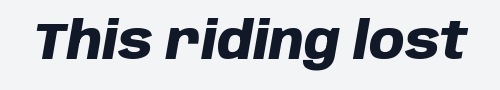
Q: Is the text bold? A: Yes.
Q: Is the text italic (slanted)? A: Yes, it leans right by about 10 degrees.
Q: Is the text underlined? A: No.
Q: Is the spacing between letters normal or unusually wide? A: Normal.
Q: Width (condensed, normal, or wide)? A: Normal.
Q: Stroke contrast? A: Low.
Q: x-height? A: Large.
Q: Monospaced? A: No.
